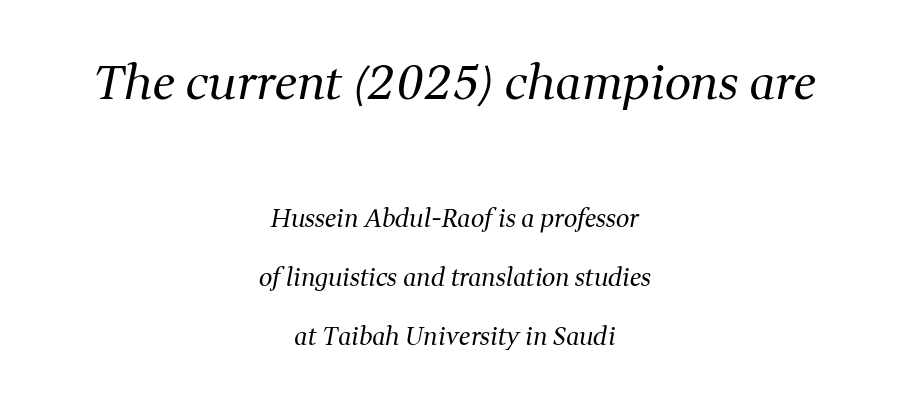
{"serif": "yes", "italic": "yes", "lean": "right", "slant_degrees": 11, "bold": "no", "weight": "regular", "width": "normal", "stroke_contrast": "medium", "x_height": "medium", "monospaced": "no", "underline": "no", "align": "center", "line_spacing": "loose", "line_spacing_ratio": 2.46, "letter_spacing": "normal", "letter_spacing_em": 0.0, "larger_block": "first", "size_ratio": 1.96, "glyph_px": 47}
